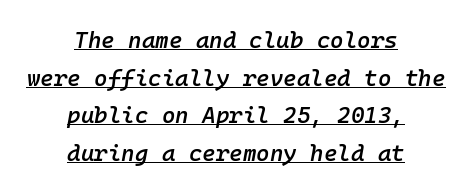
{"italic": "yes", "lean": "right", "slant_degrees": 10, "bold": "semi", "underline": "yes", "align": "center", "line_spacing": "normal", "line_spacing_ratio": 1.64, "letter_spacing": "normal", "letter_spacing_em": 0.0, "glyph_px": 23}
